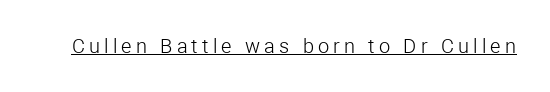
What stands out about the letter spacing? Its width — letters are far apart. Descenders here cross a horizontal rule under the line. The weight tops out at a normal text grade. Style check: upright.
